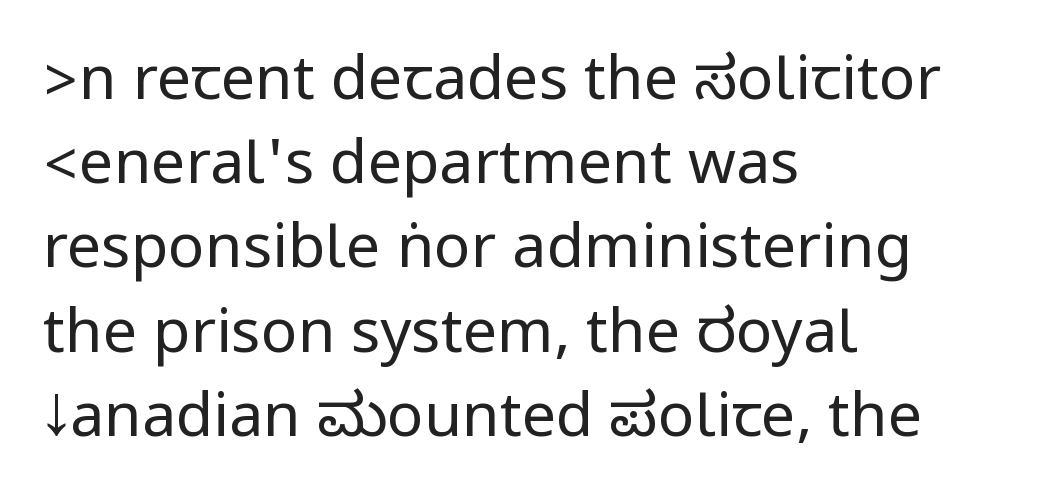
{"serif": "no", "italic": "no", "bold": "no", "weight": "regular", "width": "condensed", "stroke_contrast": "low", "underline": "no", "align": "left", "line_spacing": "normal", "line_spacing_ratio": 1.38, "letter_spacing": "normal", "letter_spacing_em": 0.0, "glyph_px": 61}
